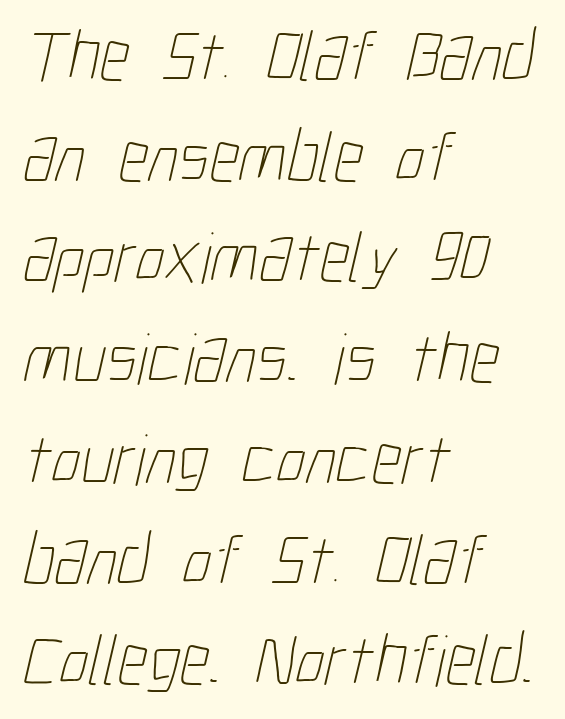
Tracking value appears to be zero — textbook default spacing. The passage shown is typed in a proportional face where columns would drift. Is the type heavy? It reads as light-to-regular instead. All the whitespace from short lines collects on the right. Does the leading feel generous? No, just average. The glyphs are unaccompanied by any horizontal stroke below them.
